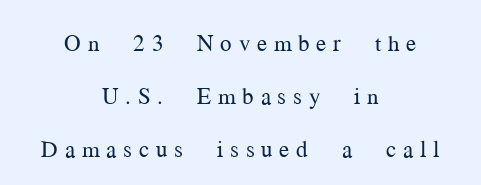
Q: Is the text bold? A: No.
Q: Is the text italic (slanted)? A: No, it is upright.
Q: Is the text underlined? A: No.
Q: How is the paragraph aligned? A: Centered.
Q: Is the spacing between letters normal or unusually wide? A: Unusually wide.
Q: Is the spacing between lines tight, normal or loose? A: Loose.
